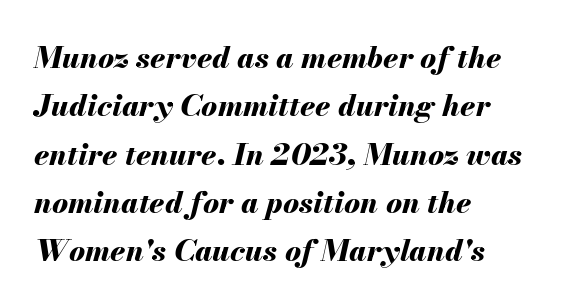
Q: Is the text bold? A: Yes.
Q: Is the text italic (slanted)? A: Yes, it leans right by about 13 degrees.
Q: Is the text underlined? A: No.
Q: How is the paragraph aligned? A: Left-aligned.
Q: Is the spacing between letters normal or unusually wide? A: Normal.
Q: Is the spacing between lines tight, normal or loose? A: Normal.
Q: Width (condensed, normal, or wide)? A: Normal.
Q: Stroke contrast? A: Medium.
Q: x-height? A: Small.
Q: Monospaced? A: No.
